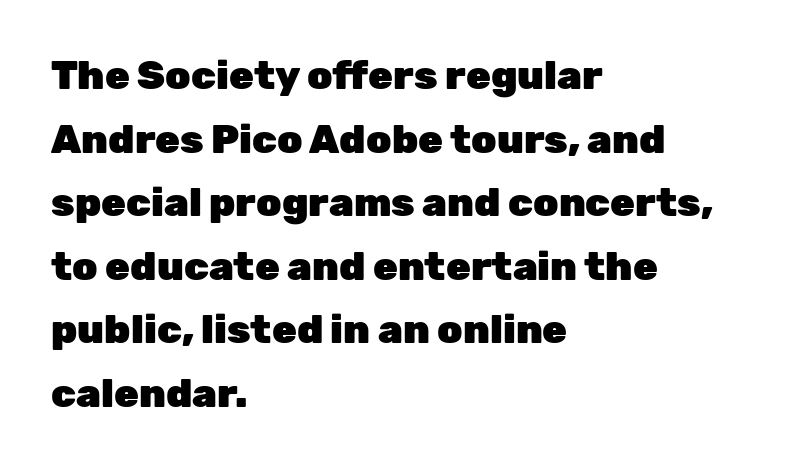
{"serif": "no", "italic": "no", "bold": "yes", "weight": "heavy", "width": "normal", "stroke_contrast": "low", "x_height": "medium", "monospaced": "no", "underline": "no", "align": "left", "line_spacing": "normal", "line_spacing_ratio": 1.59, "letter_spacing": "normal", "letter_spacing_em": 0.0, "glyph_px": 40}
